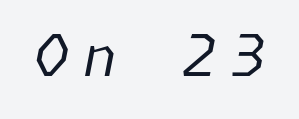
Q: Is the text bold? A: No.
Q: Is the text italic (slanted)? A: Yes, it leans right by about 11 degrees.
Q: Is the text underlined? A: No.
Q: Is the spacing between letters normal or unusually wide? A: Unusually wide.
Q: Width (condensed, normal, or wide)? A: Normal.
Q: Stroke contrast? A: Low.
Q: x-height? A: Medium.
